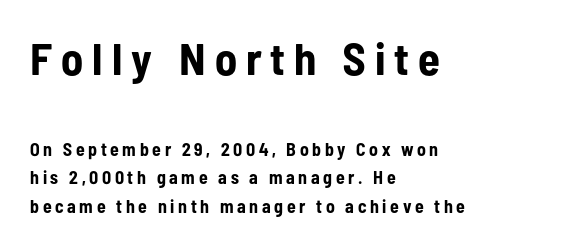
Serifs: no, the terminals of the letterforms are clean. The ragged edge is on the right, which tells us the setting is flush left. Ordinary non-slanted type is in use. The face used here is proportionally spaced, like ordinary book or web type.
